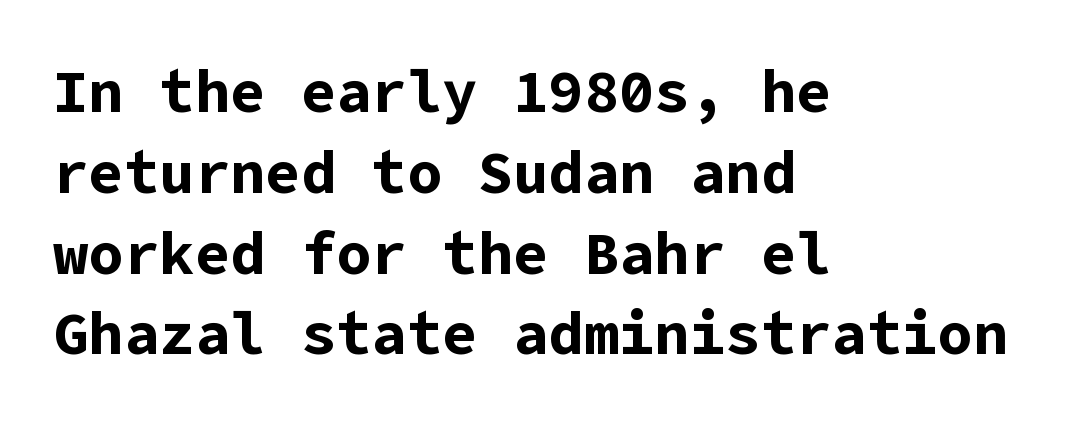
Q: Is the text bold? A: Yes.
Q: Is the text italic (slanted)? A: No, it is upright.
Q: Is the typeface a serif or a sans-serif typeface? A: Sans-serif.
Q: Is the text underlined? A: No.
Q: How is the paragraph aligned? A: Left-aligned.
Q: Is the spacing between letters normal or unusually wide? A: Normal.
Q: Is the spacing between lines tight, normal or loose? A: Normal.
Q: Width (condensed, normal, or wide)? A: Normal.
Q: Stroke contrast? A: Low.
Q: x-height? A: Medium.
